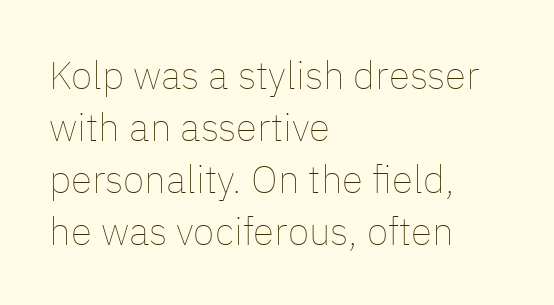
Q: Is the text bold? A: No.
Q: Is the text italic (slanted)? A: No, it is upright.
Q: Is the text underlined? A: No.
Q: How is the paragraph aligned? A: Left-aligned.
Q: Is the spacing between letters normal or unusually wide? A: Normal.
Q: Is the spacing between lines tight, normal or loose? A: Normal.
Q: Width (condensed, normal, or wide)? A: Normal.
Q: Stroke contrast? A: Low.
Q: x-height? A: Medium.
Q: Monospaced? A: No.
